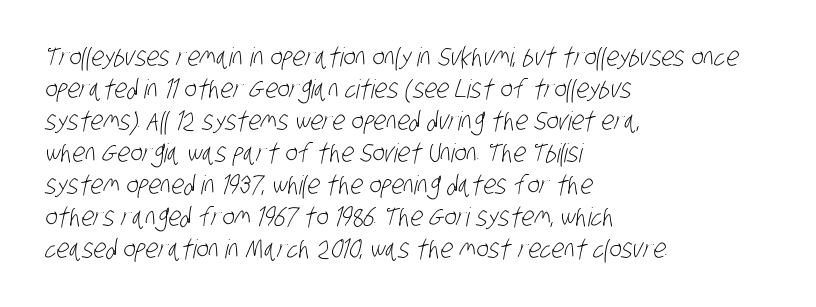
{"bold": "no", "underline": "no", "align": "left", "line_spacing_ratio": 1.23, "letter_spacing": "normal", "letter_spacing_em": 0.0, "glyph_px": 26}
